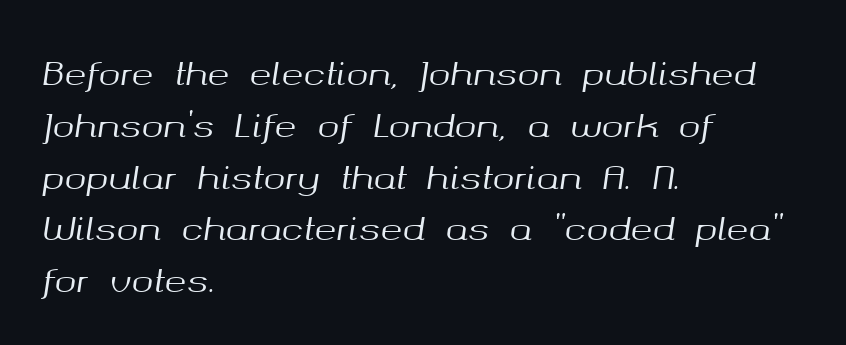
{"italic": "yes", "lean": "right", "slant_degrees": 8, "width": "normal", "stroke_contrast": "medium", "x_height": "medium", "monospaced": "no", "underline": "no", "align": "left", "line_spacing": "normal", "line_spacing_ratio": 1.57, "letter_spacing": "normal", "letter_spacing_em": 0.0, "glyph_px": 33}
